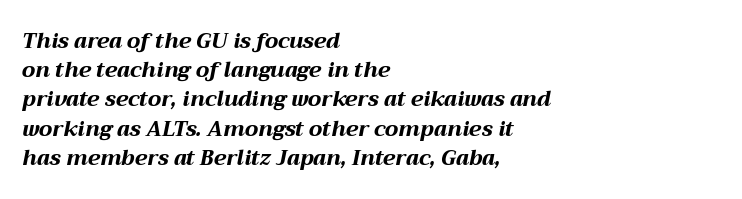
{"italic": "yes", "lean": "right", "slant_degrees": 12, "bold": "yes", "underline": "no", "align": "left", "line_spacing": "normal", "line_spacing_ratio": 1.39, "letter_spacing": "normal", "letter_spacing_em": 0.0, "glyph_px": 21}
